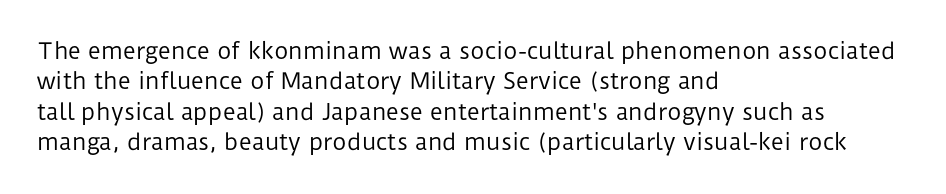
{"italic": "no", "bold": "no", "underline": "no", "align": "left", "line_spacing": "normal", "line_spacing_ratio": 1.38, "letter_spacing": "normal", "letter_spacing_em": 0.0, "glyph_px": 22}
